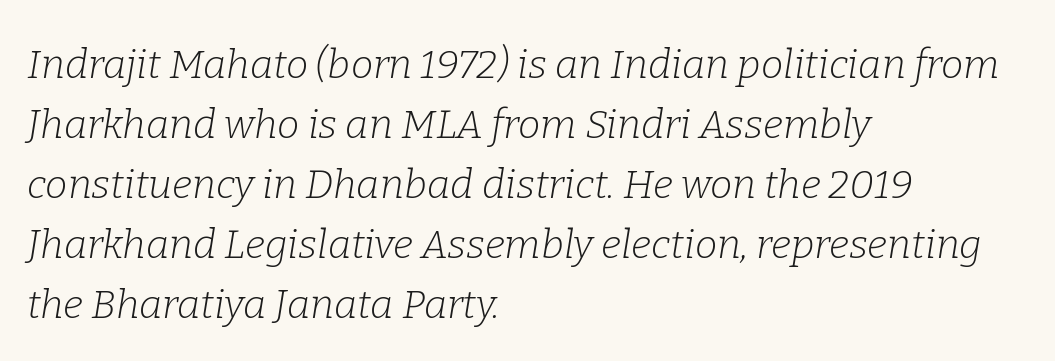
{"serif": "yes", "italic": "yes", "lean": "right", "slant_degrees": 9, "bold": "no", "weight": "light", "width": "normal", "stroke_contrast": "low", "x_height": "medium", "monospaced": "no", "underline": "no", "align": "left", "line_spacing": "normal", "line_spacing_ratio": 1.5, "letter_spacing": "normal", "letter_spacing_em": 0.0, "glyph_px": 40}
